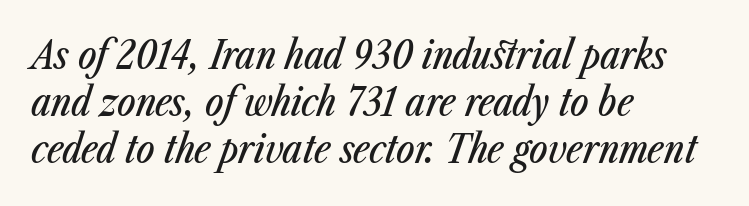
{"italic": "yes", "lean": "right", "slant_degrees": 23, "width": "condensed", "stroke_contrast": "low", "x_height": "medium", "monospaced": "no", "underline": "no", "align": "left", "line_spacing_ratio": 1.21, "letter_spacing": "normal", "letter_spacing_em": 0.0, "glyph_px": 39}
